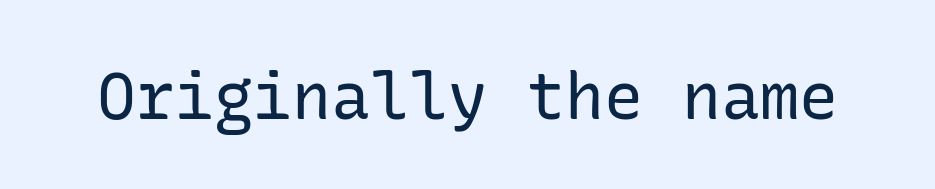
Q: Is the text bold? A: No.
Q: Is the text italic (slanted)? A: No, it is upright.
Q: Is the typeface a serif or a sans-serif typeface? A: Sans-serif.
Q: Is the text underlined? A: No.
Q: Is the spacing between letters normal or unusually wide? A: Normal.
Q: Width (condensed, normal, or wide)? A: Normal.
Q: Stroke contrast? A: Low.
Q: x-height? A: Medium.
